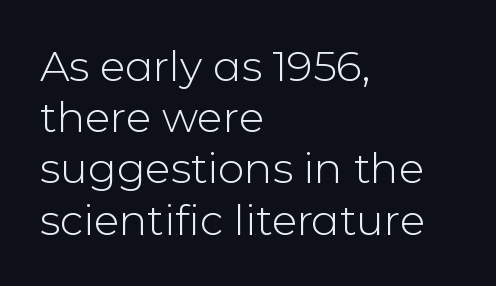
{"serif": "no", "italic": "no", "bold": "no", "weight": "light", "width": "normal", "stroke_contrast": "low", "x_height": "medium", "monospaced": "no", "underline": "no", "align": "left", "line_spacing_ratio": 1.22, "letter_spacing": "normal", "letter_spacing_em": 0.0, "glyph_px": 42}
